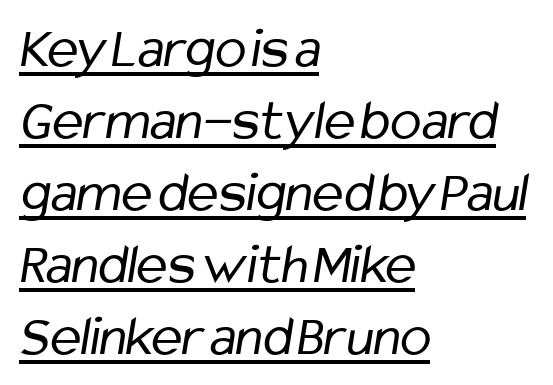
The image shows 58 px regular-weight, condensed sans-serif type; set left-aligned, line spacing 1.24x, normal letter spacing, underlined; low stroke contrast and a medium x-height.
